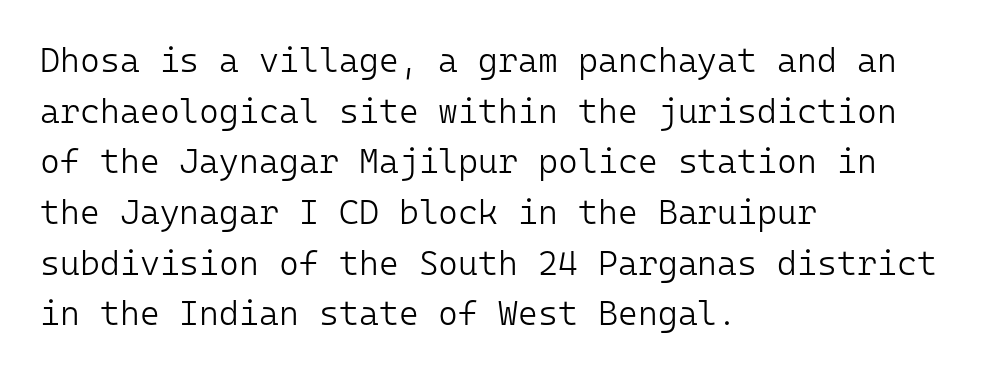
Weight: in the light-to-regular range. Alignment: flush left. Quick note: underline off. Note: no serifs on the glyphs. Italic: no, the glyphs are upright roman.
